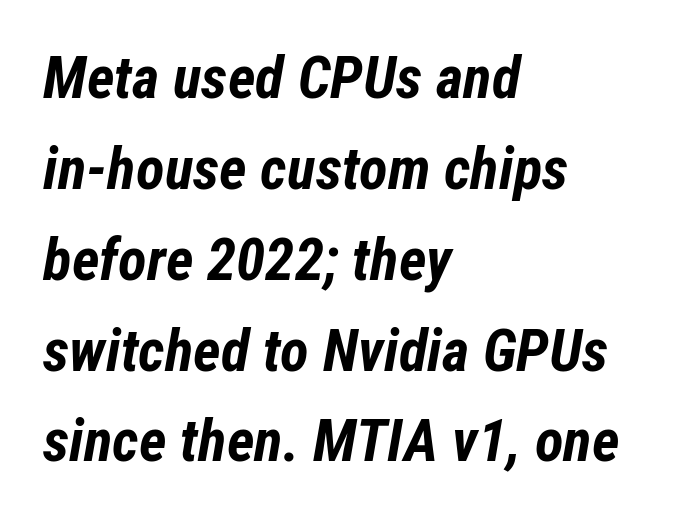
{"italic": "yes", "lean": "right", "slant_degrees": 12, "bold": "yes", "weight": "bold", "width": "condensed", "stroke_contrast": "low", "x_height": "medium", "monospaced": "no", "underline": "no", "align": "left", "line_spacing": "normal", "line_spacing_ratio": 1.54, "letter_spacing": "normal", "letter_spacing_em": 0.0, "glyph_px": 59}
